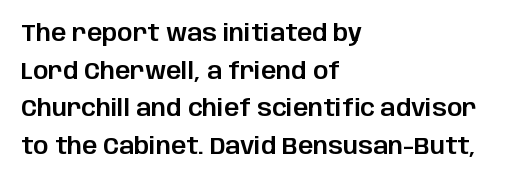
Students, observe: this is what conventionally led text looks like. When letters stand straight like this, we call the style roman or upright. Horizontally, the lines are justified to the leading edge only. The type is set solid horizontally, with unmodified tracking. The baseline area is clear.
